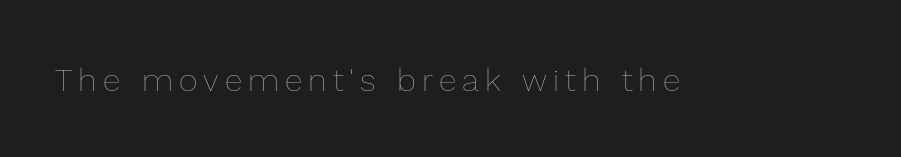
Anything drawn beneath the words? Only blank space. Stems and bowls with no extra thickness — not bold. A roman cut, with each character standing at attention. Here the designer chose a conventional face with non-uniform glyph widths.
